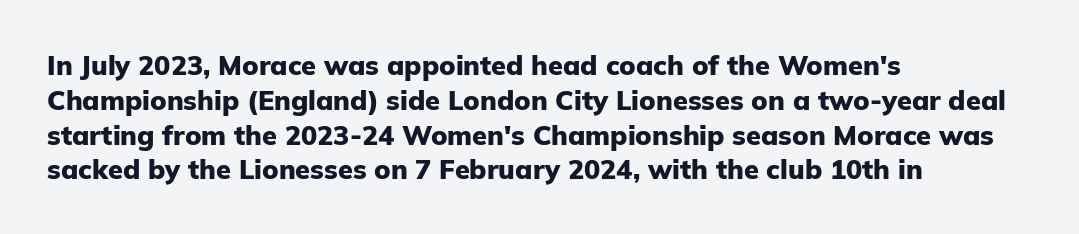
Q: Is the text bold? A: Yes.
Q: Is the text italic (slanted)? A: No, it is upright.
Q: Is the text underlined? A: No.
Q: How is the paragraph aligned? A: Left-aligned.
Q: Is the spacing between letters normal or unusually wide? A: Normal.
Q: Is the spacing between lines tight, normal or loose? A: Normal.
